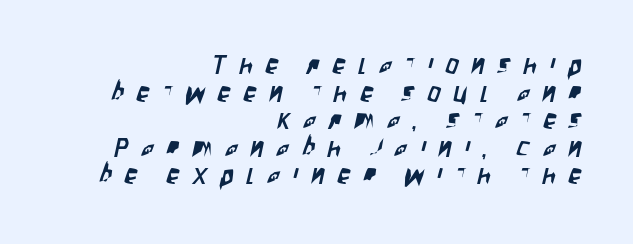
The image shows 26 px text type; set right-aligned, tight line spacing (1.06x), unusually wide letter spacing (+0.5 em), not underlined.
